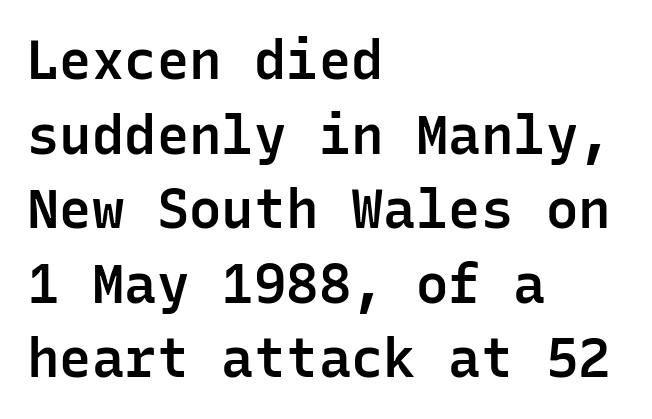
Q: Is the text bold? A: Semi-bold.
Q: Is the text italic (slanted)? A: No, it is upright.
Q: Is the typeface a serif or a sans-serif typeface? A: Sans-serif.
Q: Is the text underlined? A: No.
Q: How is the paragraph aligned? A: Left-aligned.
Q: Is the spacing between letters normal or unusually wide? A: Normal.
Q: Is the spacing between lines tight, normal or loose? A: Normal.
Q: Width (condensed, normal, or wide)? A: Normal.
Q: Stroke contrast? A: Low.
Q: x-height? A: Medium.
Q: Monospaced? A: Yes.
